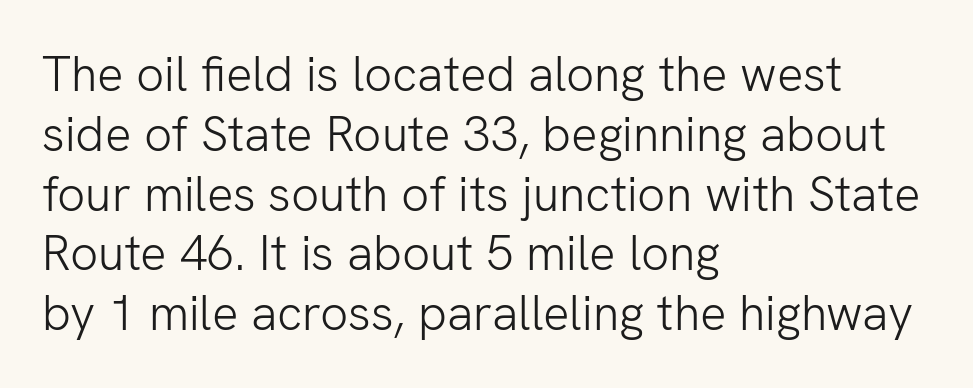
This sample is left-justified, so line endings fall wherever the words run out. Unlike italic type, these characters show no tilt at all. Here the glyphs are tracked normally, forming tight word shapes. A typesetter would call this proportional, since set widths differ per character. You can tell from the bare stems that sans-serif type was used. Just letters on the line, the space beneath them empty.
